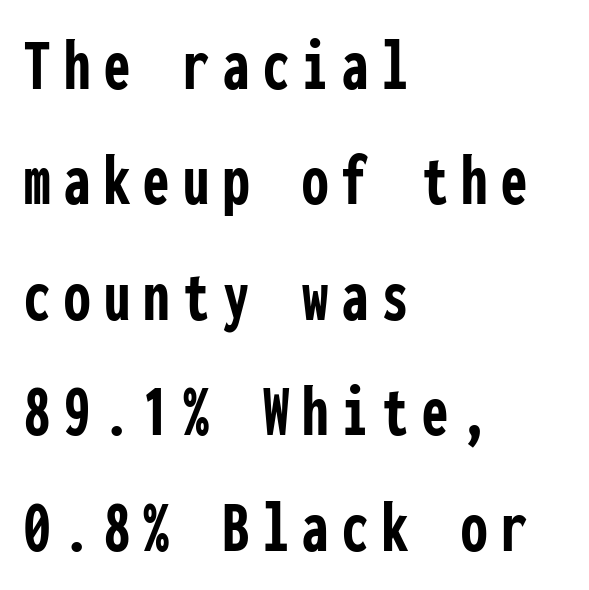
The image shows 75 px semibold, condensed sans-serif type, upright, monospaced; set left-aligned, normal line spacing (1.54x), not underlined; low stroke contrast and a medium x-height.
